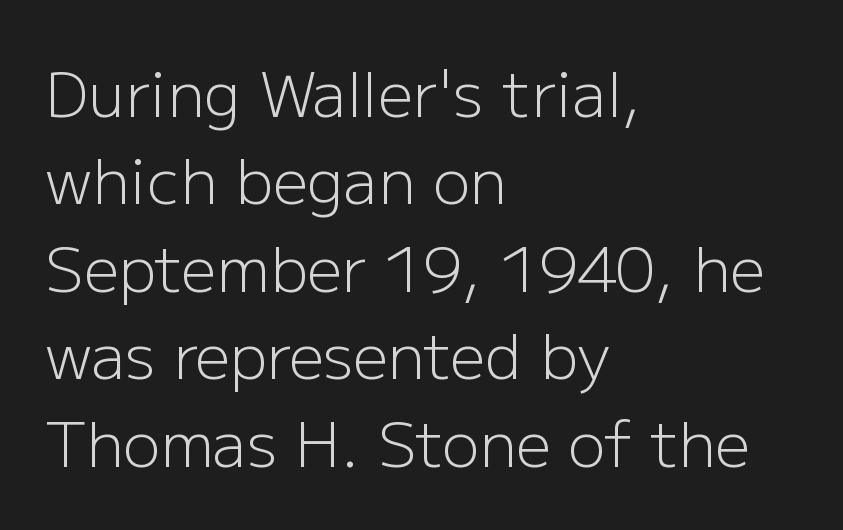
The image shows 62 px light sans-serif type, upright; set left-aligned, normal line spacing (1.41x), normal letter spacing, not underlined; low stroke contrast and a medium x-height.
